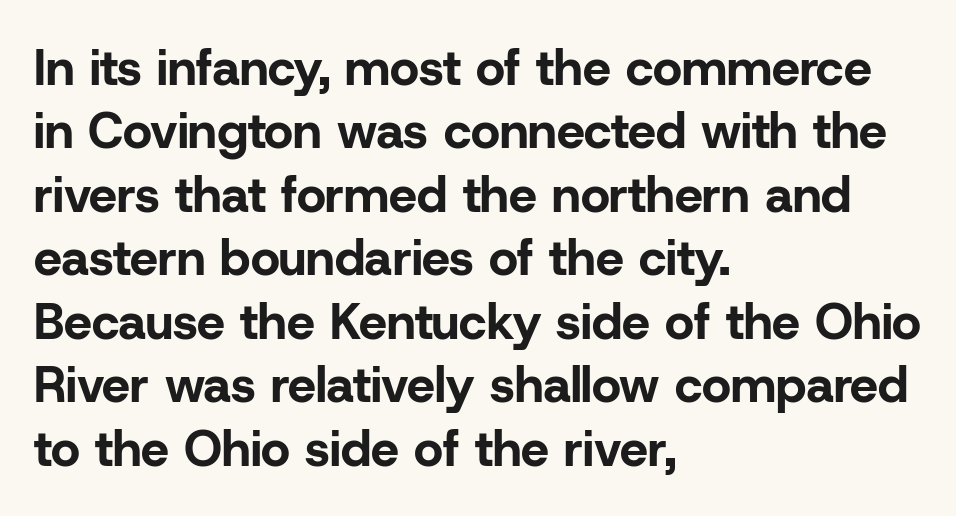
If you drew a ruler down the left edge, every line would touch it. Nothing unusual about the tracking: characters are spaced as the font intends. In terms of leading, this rendering sits right in the middle. Typographic density is high because the face is bold. Underline: absent. Does the type have serifs? No, each stem ends abruptly.
